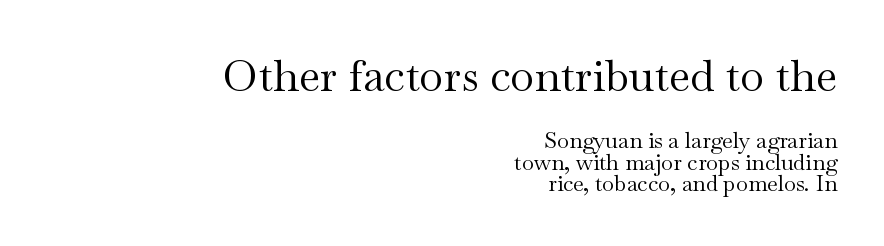
The image shows 44 px regular-weight, wide serif type, upright; set right-aligned, tight line spacing (0.99x), normal letter spacing, not underlined; the first (top) block is 2.0x larger; medium stroke contrast and a small x-height.
